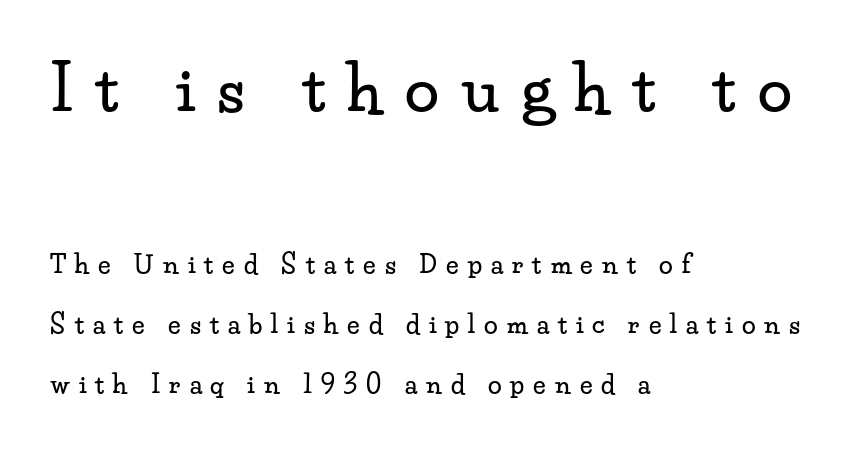
Regarding serifs, this sample has them. Spacing verdict: proportional, widths tailored to each character. Left-aligned paragraph, ragged on the right. Bigger letters appear in the top chunk; the bottom chunk is reduced. Has an underline been added? It has not. The horizontal fit of the characters is loose and conspicuously gappy.
